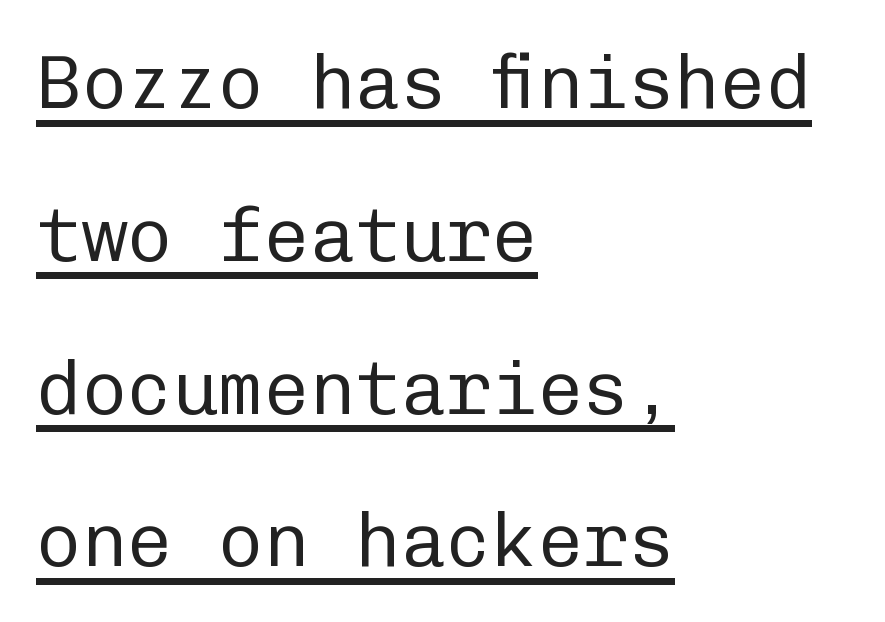
{"serif": "no", "italic": "no", "bold": "no", "weight": "regular", "width": "normal", "stroke_contrast": "low", "x_height": "medium", "monospaced": "yes", "underline": "yes", "align": "left", "line_spacing": "loose", "line_spacing_ratio": 2.01, "letter_spacing": "normal", "letter_spacing_em": 0.0, "glyph_px": 76}
